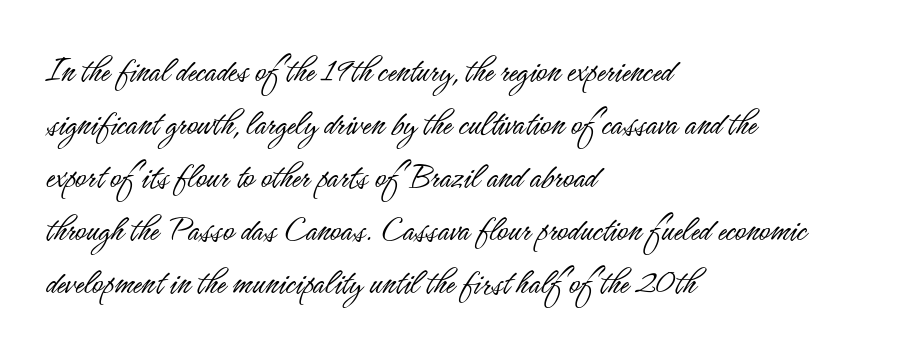
Horizontally, the lines are justified to the leading edge only. Caption: face not bold, strokes unweighted. Characters follow at the spacing the type designer built in. Vertical spacing — default.
